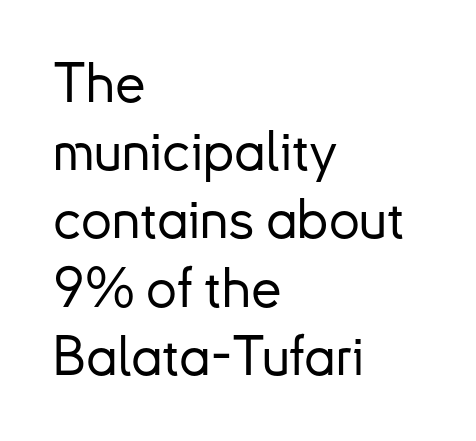
{"serif": "no", "italic": "no", "width": "normal", "stroke_contrast": "low", "x_height": "small", "monospaced": "no", "underline": "no", "align": "left", "line_spacing_ratio": 1.24, "letter_spacing": "normal", "letter_spacing_em": 0.0, "glyph_px": 55}
